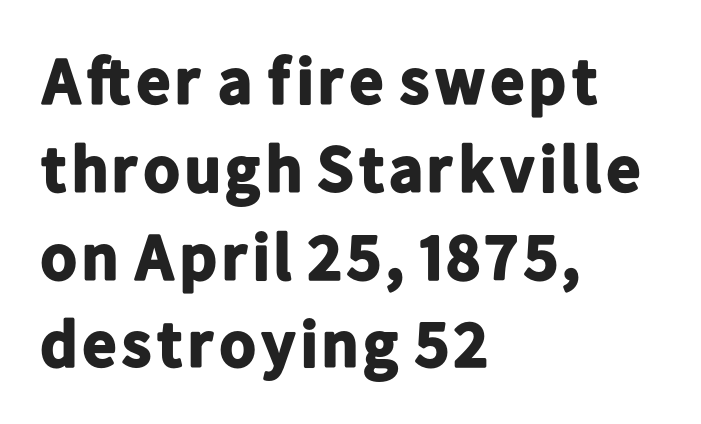
The image shows 66 px bold sans-serif type, upright; set left-aligned, normal line spacing (1.33x), normal letter spacing, not underlined; low stroke contrast and a medium x-height.
